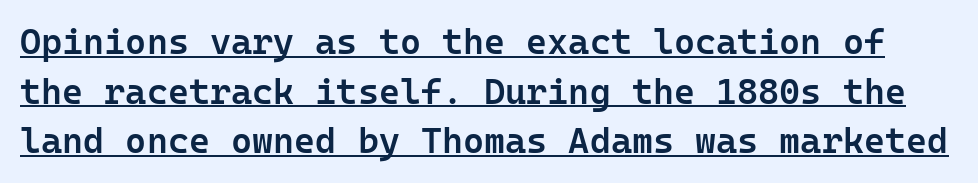
The block of text has a typical density, with ordinary space between rows. The typography opts for an upright posture over an oblique one. Observe the absence of serifs on each vertical stroke in this sample. Nobody touched the tracking dial on this one.
